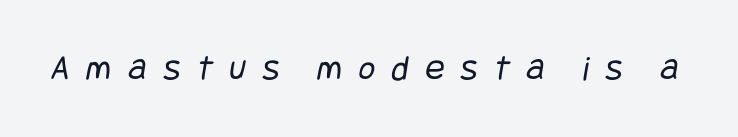
The type family on display is of the sans-serif kind. Glance below the letters and you will spot only blank space. Stems here are at most as thick as an everyday book face. Tracking value appears strongly positive — letters spread wide.
